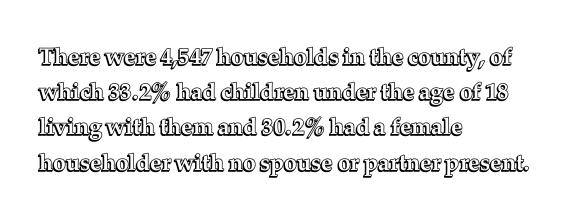
Q: Is the text italic (slanted)? A: No, it is upright.
Q: Is the text underlined? A: No.
Q: How is the paragraph aligned? A: Left-aligned.
Q: Is the spacing between letters normal or unusually wide? A: Normal.
Q: Is the spacing between lines tight, normal or loose? A: Normal.
